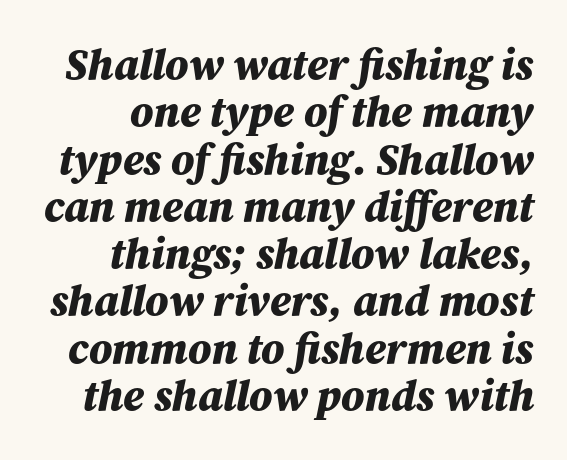
Chunky letters — that's bold for sure. The gaps between neighbouring characters are ordinary and unremarkable. Every character sits at an angle, as italics do. Does the leading feel generous? Not at all — it's pinched. The setting favours the right margin, as signatures and pull-quotes sometimes do. The gap between lines stays unmarked.
